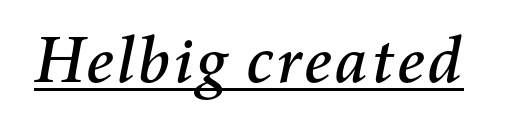
The image shows 66 px text type, italic (leaning right); set normal letter spacing, underlined; medium stroke contrast and a medium x-height.
